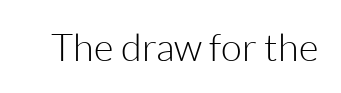
{"serif": "no", "italic": "no", "bold": "no", "weight": "light", "width": "normal", "stroke_contrast": "low", "x_height": "medium", "monospaced": "no", "underline": "no", "letter_spacing": "normal", "letter_spacing_em": 0.0, "glyph_px": 38}
